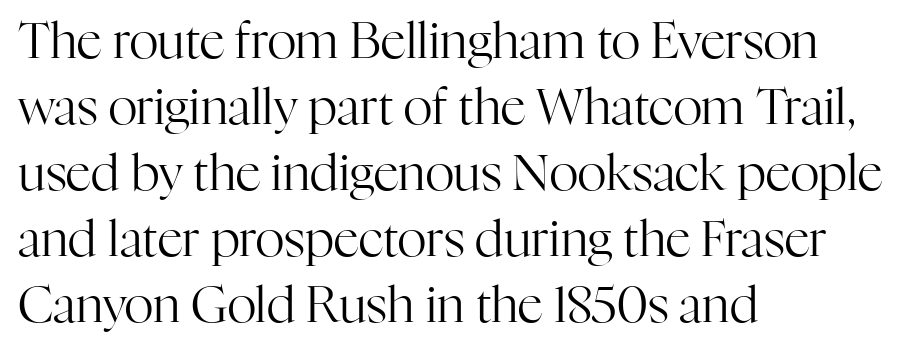
{"serif": "yes", "italic": "no", "bold": "no", "weight": "regular", "width": "normal", "stroke_contrast": "high", "x_height": "medium", "monospaced": "no", "underline": "no", "align": "left", "line_spacing": "normal", "line_spacing_ratio": 1.32, "letter_spacing": "normal", "letter_spacing_em": 0.0, "glyph_px": 50}
